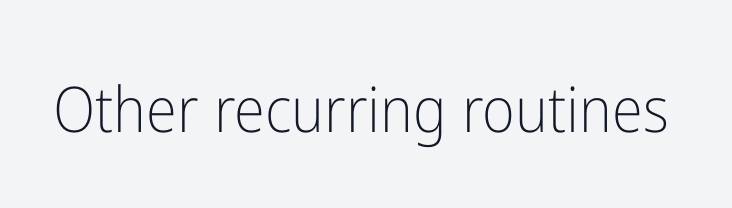
{"serif": "no", "italic": "no", "bold": "no", "weight": "light", "width": "condensed", "stroke_contrast": "low", "x_height": "medium", "monospaced": "no", "underline": "no", "letter_spacing": "normal", "letter_spacing_em": 0.0, "glyph_px": 63}
